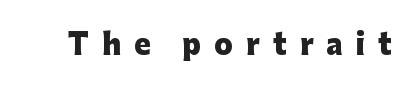
The image shows 28 px heavy sans-serif type, upright; set unusually wide letter spacing (+0.46 em), not underlined; low stroke contrast and a medium x-height.
